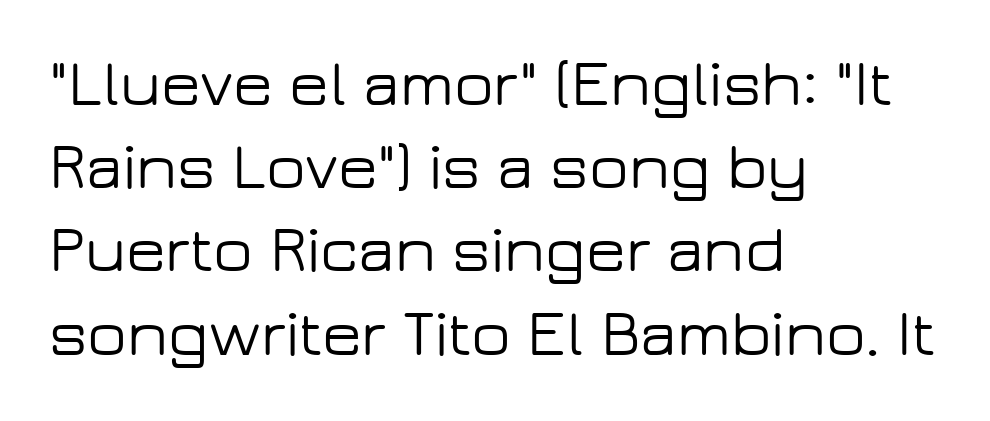
{"serif": "no", "italic": "no", "width": "wide", "stroke_contrast": "low", "x_height": "medium", "monospaced": "no", "underline": "no", "align": "left", "line_spacing": "normal", "line_spacing_ratio": 1.28, "letter_spacing": "normal", "letter_spacing_em": 0.0, "glyph_px": 65}
